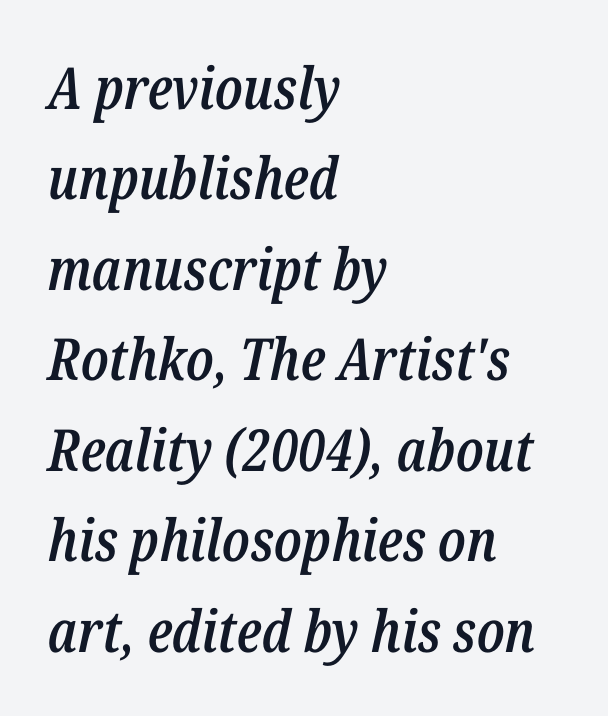
Q: Is the text bold? A: Semi-bold.
Q: Is the text italic (slanted)? A: Yes, it leans right by about 12 degrees.
Q: Is the text underlined? A: No.
Q: How is the paragraph aligned? A: Left-aligned.
Q: Is the spacing between letters normal or unusually wide? A: Normal.
Q: Is the spacing between lines tight, normal or loose? A: Normal.
Q: Width (condensed, normal, or wide)? A: Condensed.
Q: Stroke contrast? A: Low.
Q: x-height? A: Medium.
Q: Monospaced? A: No.
